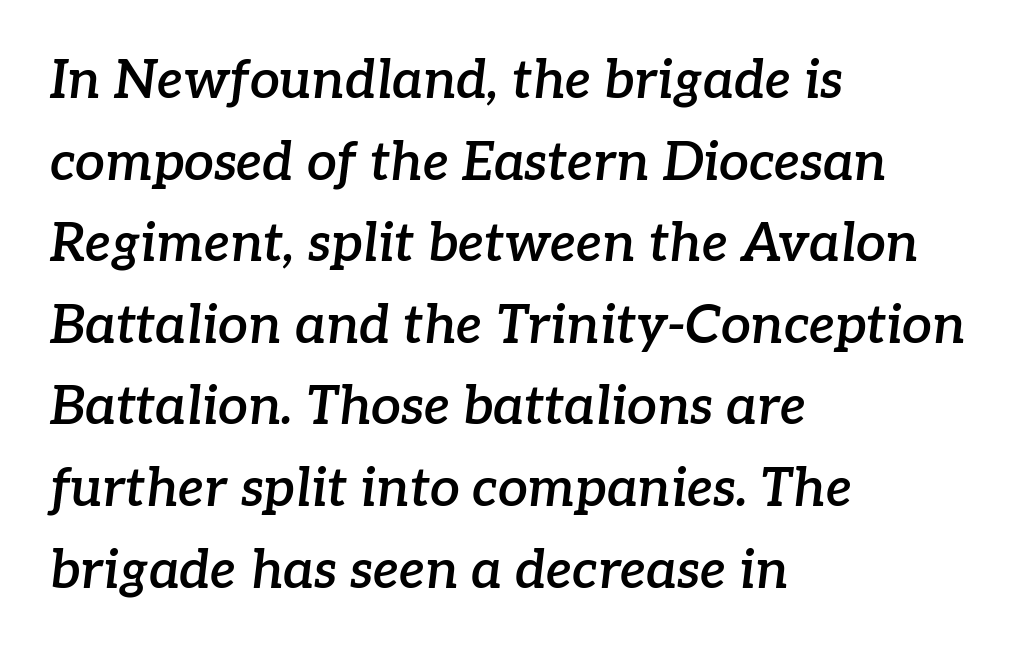
Observe the ordinary spacing: letters are neighbours, not strangers. Semibold letterforms, between regular and bold. Character widths vary here, with narrow letters taking less room than wide ones. This is oblique type, the kind used for emphasis or titles. How would I describe the line gaps? Plain and ordinary. Each line starts at the same left margin while the right side varies.
